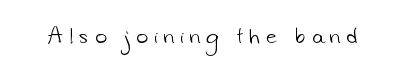
Inter-character spacing is expanded well beyond the font's built-in metrics. The words here are not underlined. The characters are drawn with everyday or finer stroke widths.
